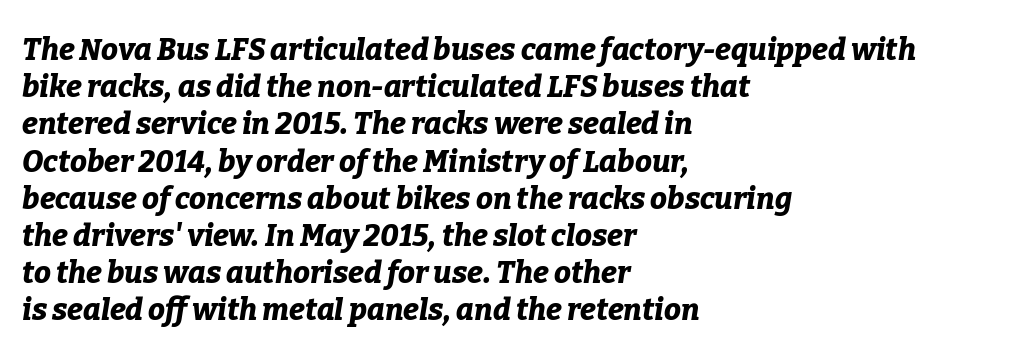
Q: Is the text bold? A: Yes.
Q: Is the text italic (slanted)? A: Yes, it leans right by about 9 degrees.
Q: Is the text underlined? A: No.
Q: How is the paragraph aligned? A: Left-aligned.
Q: Is the spacing between letters normal or unusually wide? A: Normal.
Q: Width (condensed, normal, or wide)? A: Normal.
Q: Stroke contrast? A: Low.
Q: x-height? A: Medium.
Q: Monospaced? A: No.
